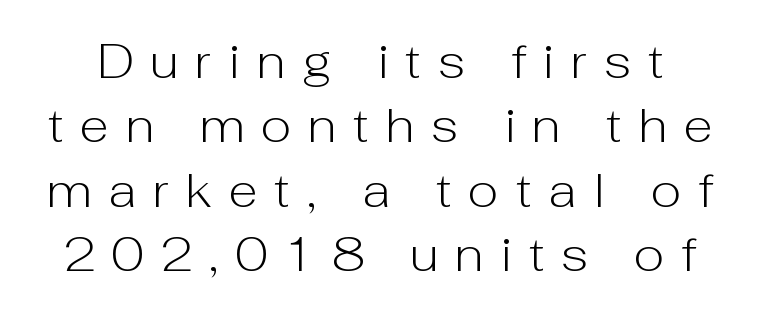
If you drew a line through each stem, it would be perfectly vertical. Letters have the restrained weight of plain body copy at most. No feet cap the strokes, marking this as sans-serif type. The face used here is proportionally spaced, like ordinary book or web type. Whoever set this chose a conventional vertical rhythm. Compared with typical body copy, the letter spacing here is much looser.
